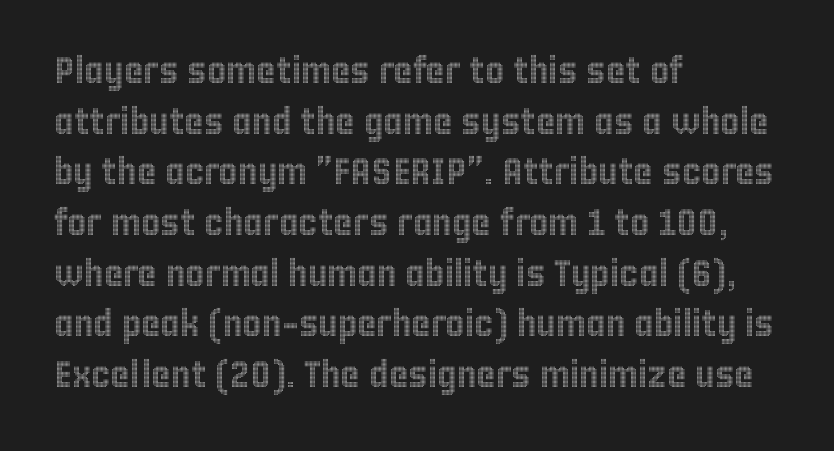
The image shows 37 px condensed type, upright; set left-aligned, normal line spacing (1.37x), normal letter spacing, not underlined; a large x-height.
